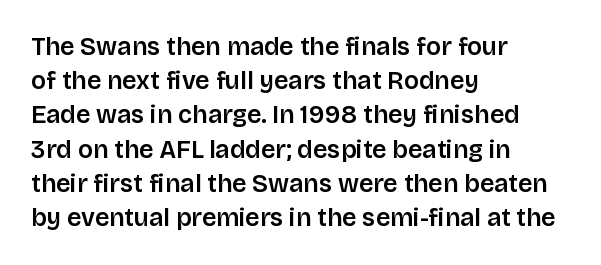
{"italic": "no", "underline": "no", "align": "left", "line_spacing": "normal", "line_spacing_ratio": 1.37, "letter_spacing": "normal", "letter_spacing_em": 0.0, "glyph_px": 25}
